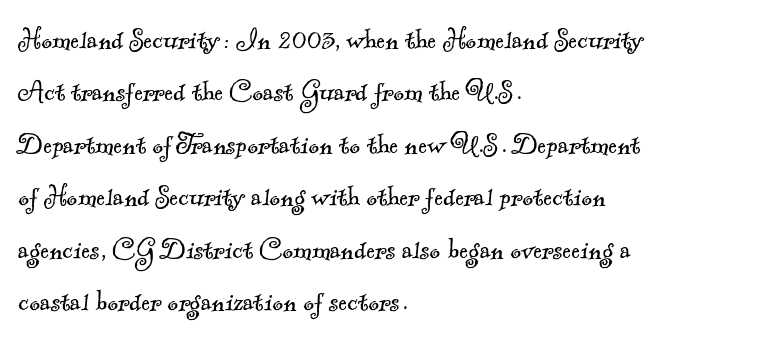
{"serif": "yes", "bold": "no", "weight": "light", "width": "normal", "x_height": "small", "monospaced": "no", "underline": "no", "align": "left", "line_spacing": "normal", "line_spacing_ratio": 1.59, "letter_spacing": "normal", "letter_spacing_em": 0.0, "glyph_px": 33}
